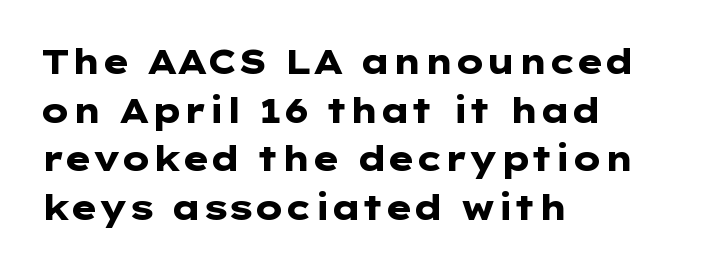
{"serif": "no", "italic": "no", "bold": "yes", "weight": "heavy", "width": "wide", "stroke_contrast": "low", "x_height": "medium", "underline": "no", "align": "left", "line_spacing": "normal", "line_spacing_ratio": 1.43, "letter_spacing": "normal", "letter_spacing_em": 0.0, "glyph_px": 34}
